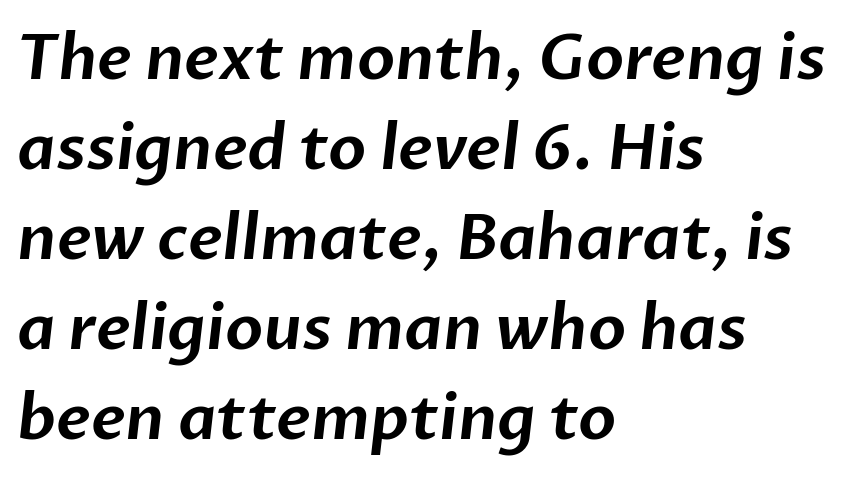
The image shows 62 px sans-serif type; set left-aligned, normal line spacing (1.45x), normal letter spacing, not underlined; low stroke contrast and a medium x-height.
